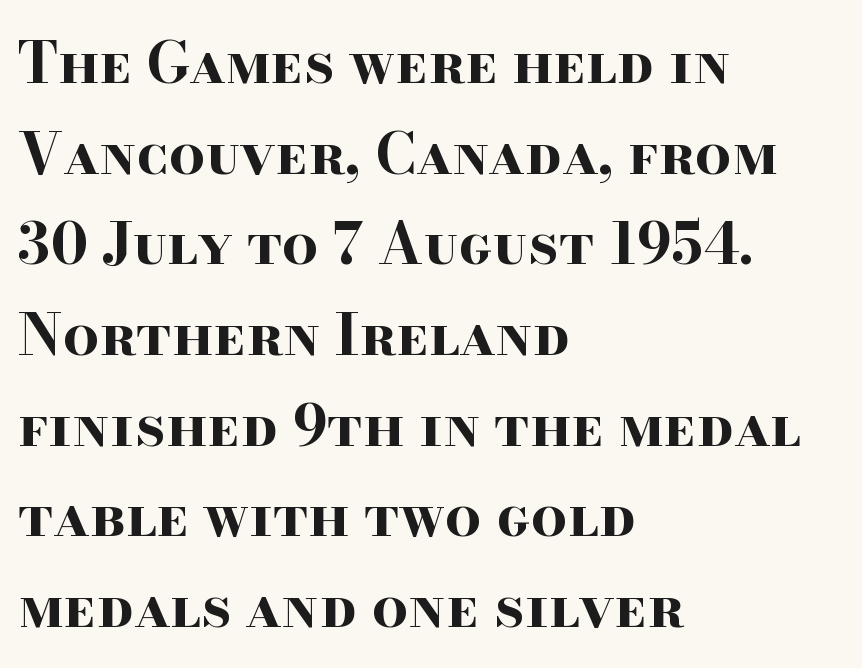
Caption: multi-line text, flush left, ragged right. Proportional: the letters do not fall into vertical columns. You can tell from the footed stems that serif type was used. Quick note: interline space is typical. Strokes here are thick enough to call this a true bold. A roman cut, with each character standing at attention.
